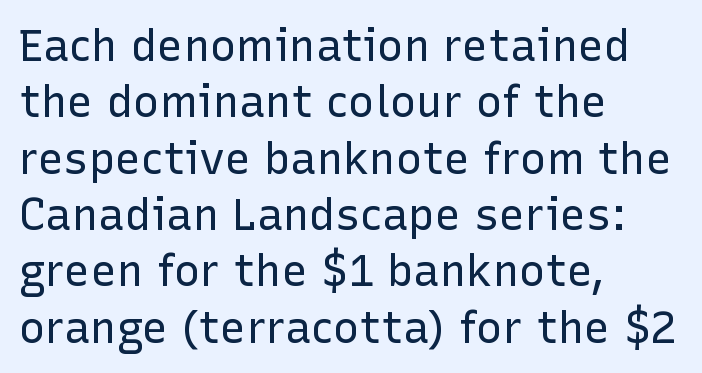
Q: Is the text bold? A: No.
Q: Is the text italic (slanted)? A: No, it is upright.
Q: Is the typeface a serif or a sans-serif typeface? A: Sans-serif.
Q: Is the text underlined? A: No.
Q: How is the paragraph aligned? A: Left-aligned.
Q: Is the spacing between letters normal or unusually wide? A: Normal.
Q: Is the spacing between lines tight, normal or loose? A: Normal.
Q: Width (condensed, normal, or wide)? A: Normal.
Q: Stroke contrast? A: Low.
Q: x-height? A: Medium.
Q: Monospaced? A: No.
